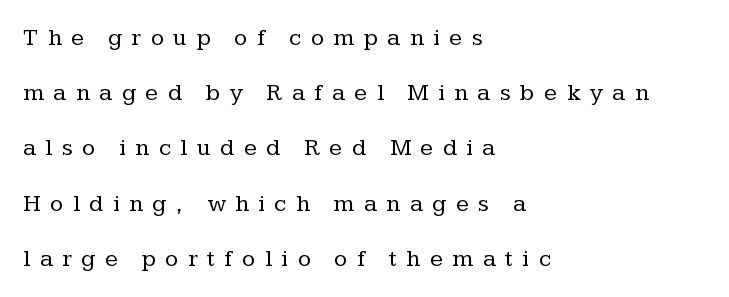
Quick note: not italic, upright. Casual observation: everything's shoved over to the left. One glance says open: line gaps are wider than usual. Observe the wide spacing: letters keep a clear distance from each other. Beneath every word, the page is bare.
